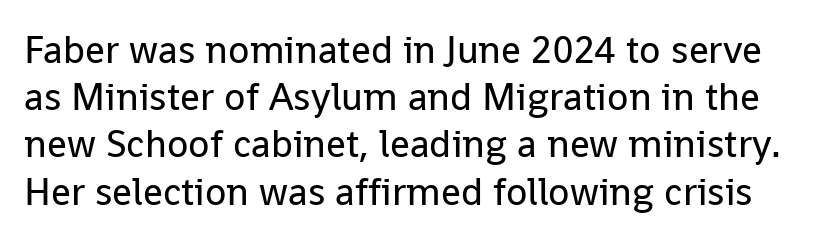
The image shows 39 px regular-weight sans-serif type, upright; set line spacing 1.21x, normal letter spacing, not underlined; low stroke contrast and a medium x-height.
